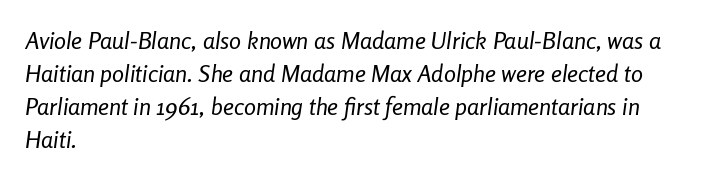
Caption: face not bold, strokes unweighted. The rendering applies a slant to the glyphs. Glance below the letters and you will spot only blank space. A classic flush-left, rag-right setting is used for this passage. Summary of vertical rhythm: regular, with standard interline spacing.
